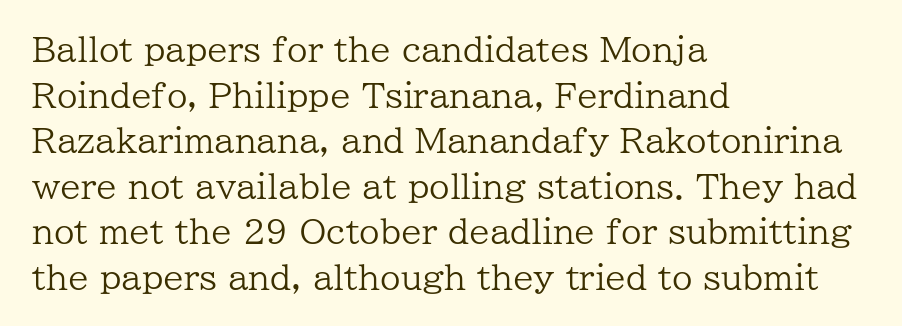
The image shows 33 px regular-weight serif type, upright; set left-aligned, normal line spacing (1.38x), normal letter spacing, not underlined; low stroke contrast and a medium x-height.
